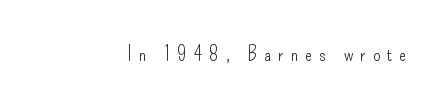
Q: Is the text bold? A: No.
Q: Is the text italic (slanted)? A: No, it is upright.
Q: Is the text underlined? A: No.
Q: Is the spacing between letters normal or unusually wide? A: Unusually wide.
